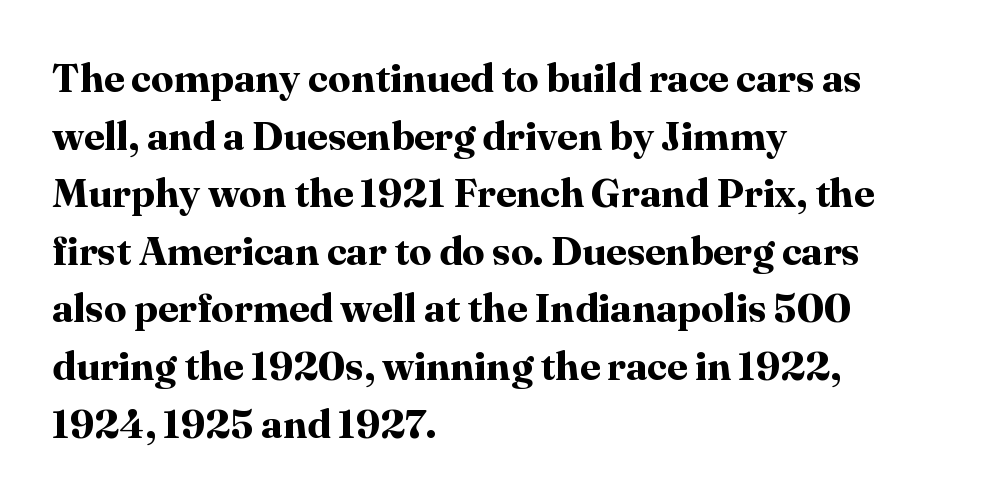
The image shows 40 px bold serif type, upright; set left-aligned, normal line spacing (1.44x), normal letter spacing, not underlined; high stroke contrast and a medium x-height.
